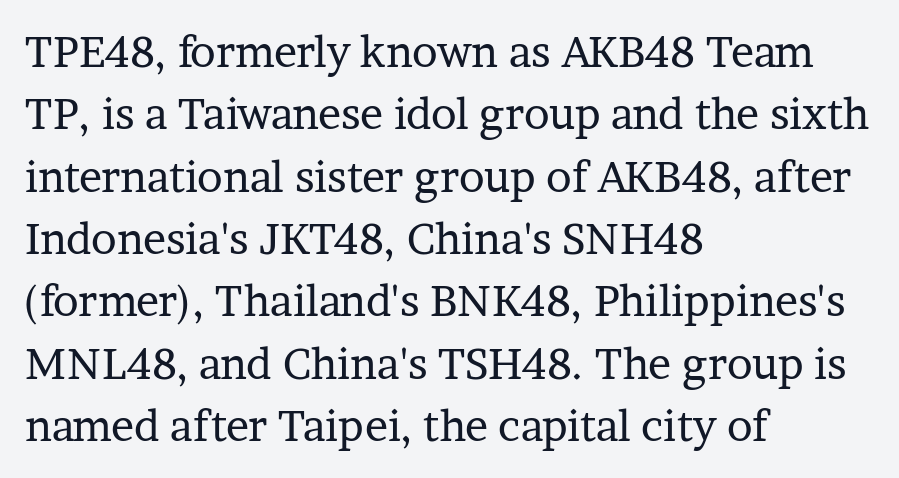
Q: Is the text bold? A: No.
Q: Is the text italic (slanted)? A: No, it is upright.
Q: Is the typeface a serif or a sans-serif typeface? A: Serif.
Q: Is the text underlined? A: No.
Q: How is the paragraph aligned? A: Left-aligned.
Q: Is the spacing between letters normal or unusually wide? A: Normal.
Q: Is the spacing between lines tight, normal or loose? A: Normal.
Q: Width (condensed, normal, or wide)? A: Normal.
Q: Stroke contrast? A: Low.
Q: x-height? A: Medium.
Q: Monospaced? A: No.
